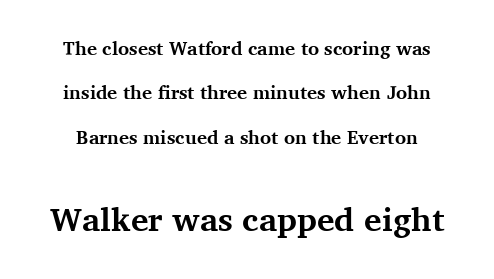
{"serif": "yes", "italic": "no", "bold": "yes", "weight": "bold", "width": "normal", "stroke_contrast": "medium", "x_height": "medium", "monospaced": "no", "underline": "no", "line_spacing": "loose", "line_spacing_ratio": 2.33, "letter_spacing": "normal", "letter_spacing_em": 0.0, "larger_block": "second", "size_ratio": 1.74, "glyph_px": 33}
